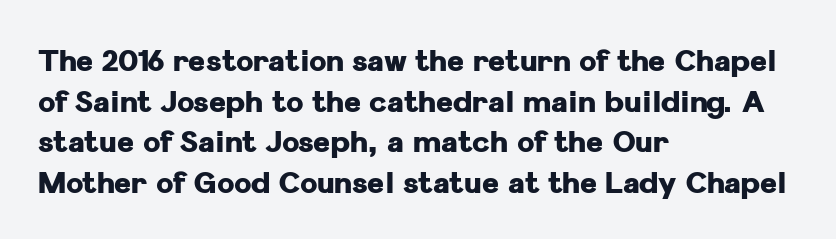
{"serif": "no", "italic": "no", "bold": "yes", "weight": "heavy", "width": "normal", "stroke_contrast": "low", "x_height": "medium", "monospaced": "no", "underline": "no", "align": "left", "line_spacing": "normal", "line_spacing_ratio": 1.4, "letter_spacing": "normal", "letter_spacing_em": 0.0, "glyph_px": 29}
